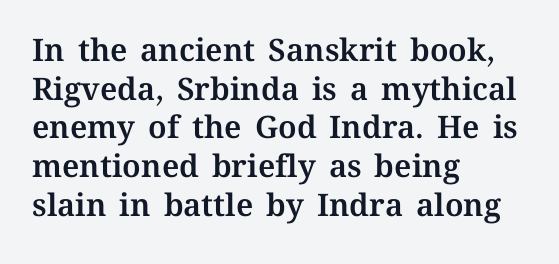
Summary of vertical rhythm: regular, with standard interline spacing. There is no visible air inserted between adjacent glyphs. In terms of posture, this sample is upright. One-word summary of the alignment: left.
